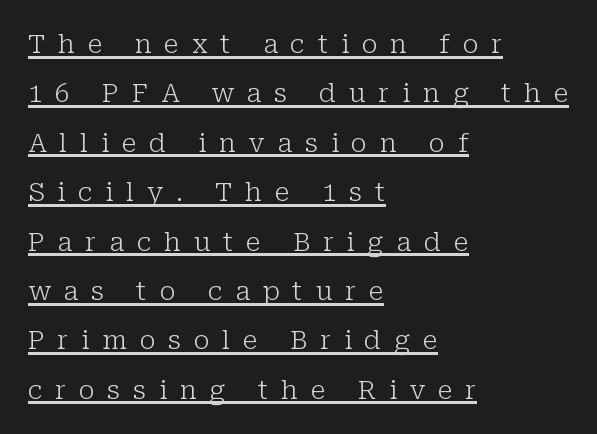
{"italic": "no", "bold": "no", "underline": "yes", "align": "left", "line_spacing": "loose", "line_spacing_ratio": 1.9, "letter_spacing": "wide", "letter_spacing_em": 0.49, "glyph_px": 26}
